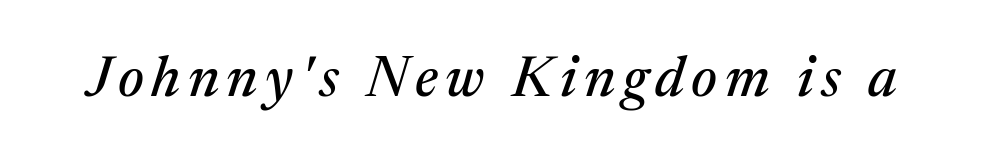
Each letter keeps its own natural width here, so spacing adapts to shape. Just letters on the line, the space beneath them empty. The characters display serif detailing at their extremities. It's the slanting kind of type.
